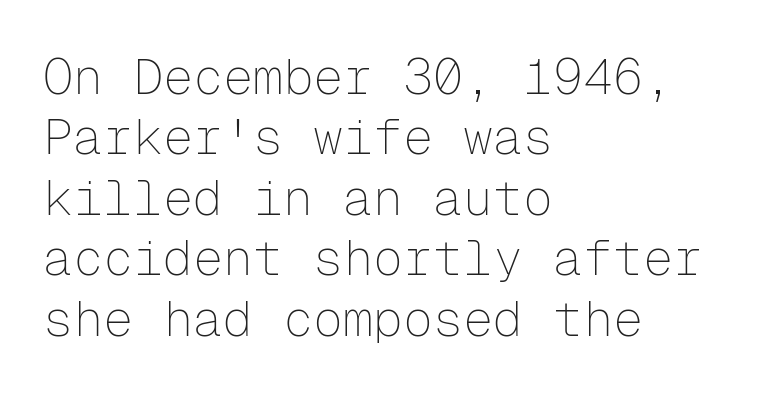
Clear beneath every line of the passage. Reading down the block, your eye returns to a fixed left position each line. Does the lettering tilt? It doesn't — this is upright. Stroke terminals: plain, sans-serif. Counters stay open thanks to moderate or lighter strokes. Characters follow at the spacing the type designer built in.
